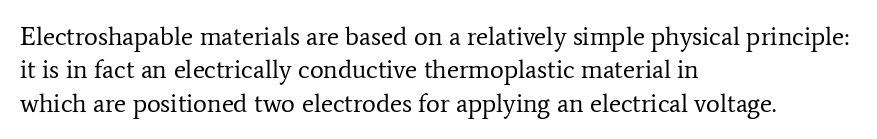
{"italic": "no", "bold": "no", "underline": "no", "align": "left", "line_spacing": "normal", "line_spacing_ratio": 1.28, "letter_spacing": "normal", "letter_spacing_em": 0.0, "glyph_px": 26}
